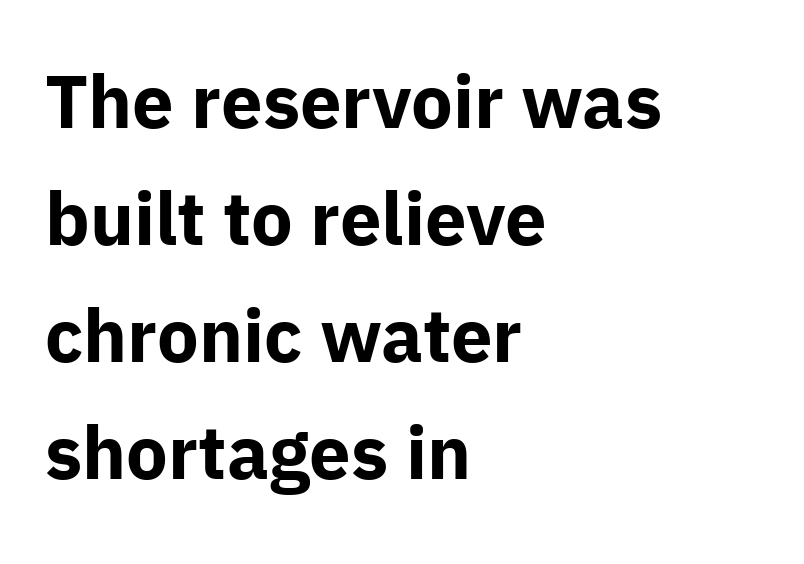
Q: Is the text bold? A: Yes.
Q: Is the text italic (slanted)? A: No, it is upright.
Q: Is the typeface a serif or a sans-serif typeface? A: Sans-serif.
Q: Is the text underlined? A: No.
Q: How is the paragraph aligned? A: Left-aligned.
Q: Is the spacing between letters normal or unusually wide? A: Normal.
Q: Is the spacing between lines tight, normal or loose? A: Normal.
Q: Width (condensed, normal, or wide)? A: Normal.
Q: Stroke contrast? A: Low.
Q: x-height? A: Medium.
Q: Monospaced? A: No.
